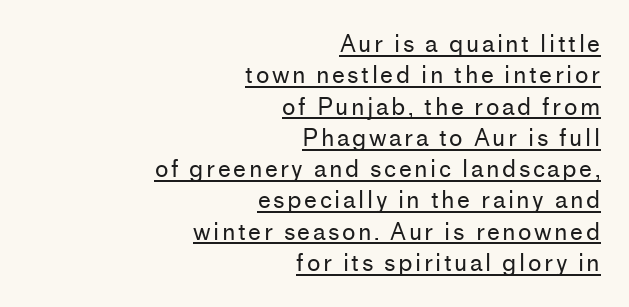
{"italic": "no", "bold": "no", "underline": "yes", "align": "right", "line_spacing": "normal", "line_spacing_ratio": 1.36, "glyph_px": 23}
